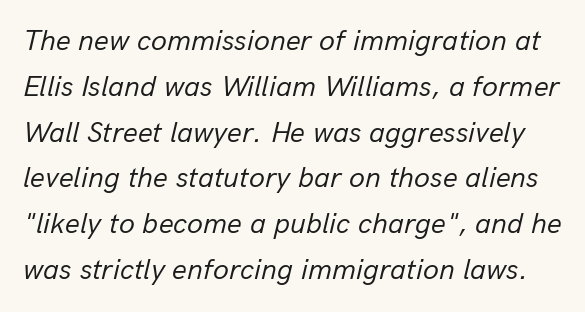
What stands out about the letter spacing? Nothing — it is the standard amount. The typography opts for an oblique posture over an upright one. Whoever set this chose a conventional vertical rhythm. Stems and bowls with no extra thickness — not bold.
